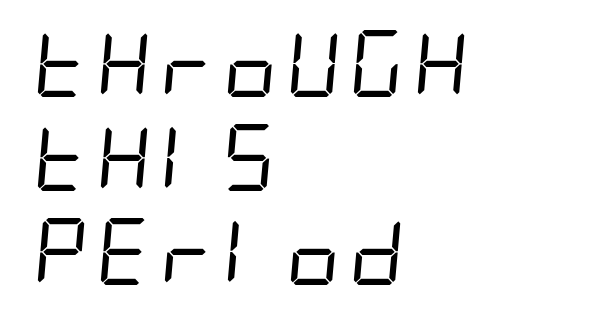
{"serif": "no", "bold": "no", "weight": "regular", "width": "condensed", "stroke_contrast": "low", "x_height": "large", "underline": "no", "align": "left", "line_spacing": "normal", "line_spacing_ratio": 1.4, "letter_spacing": "normal", "letter_spacing_em": 0.0, "glyph_px": 67}
